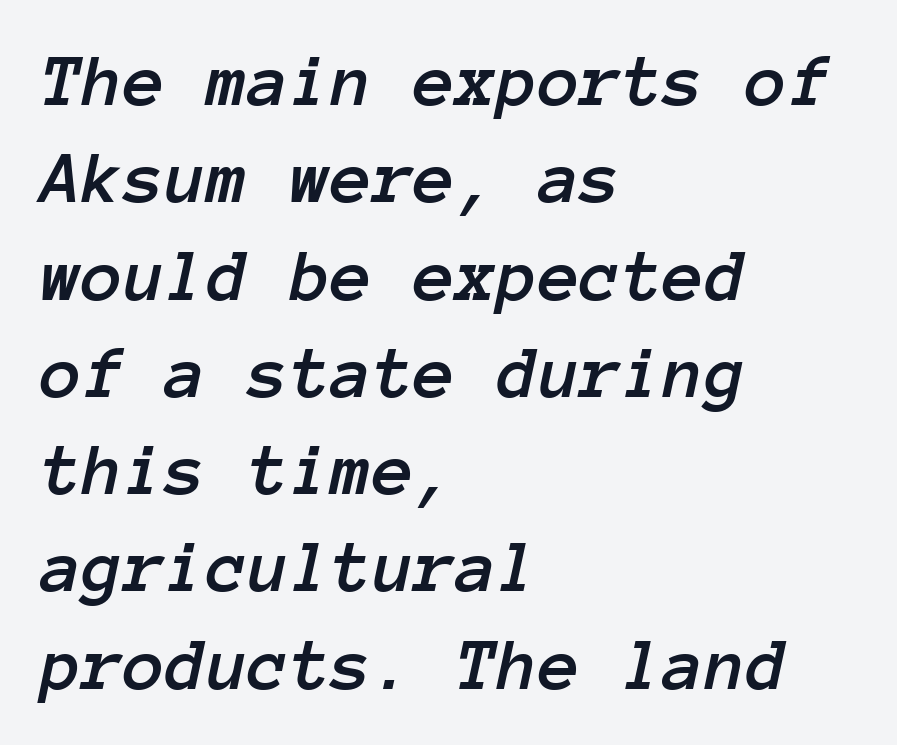
What stands out about the letter spacing? Nothing — it is the standard amount. You could count columns in this text — the font is strictly monospaced. The face used here has a pronounced slope to its letters. Rows of type keep a routine distance in the vertical direction. Check under the words: just untouched page.
